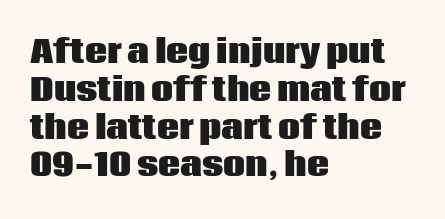
Do the characters align in a grid? No, the font is proportional. Weight: bold. These lines are composed in type without serifs. Decoration check: the copy has no underline. Short note: letters normally spaced.
